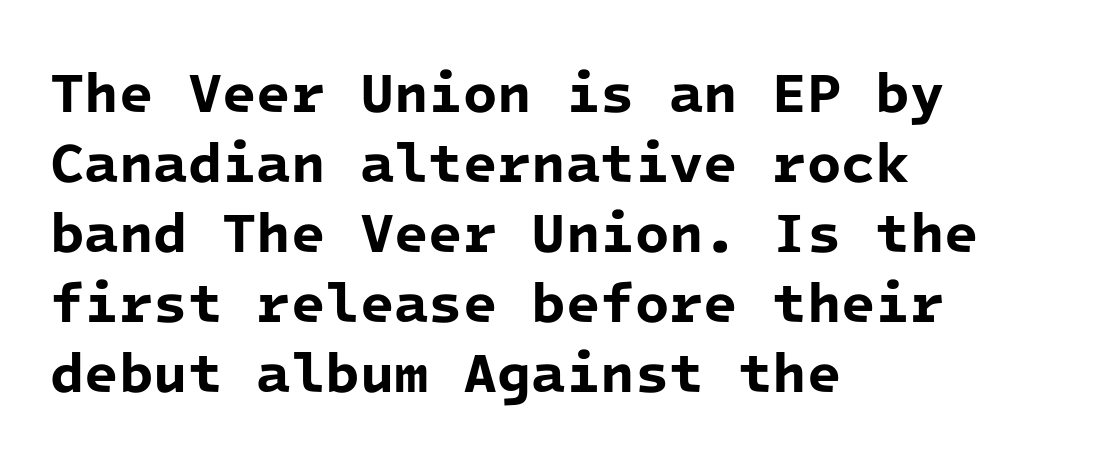
The image shows 56 px bold sans-serif type, monospaced; set left-aligned, normal line spacing (1.25x), normal letter spacing, not underlined; low stroke contrast and a medium x-height.
